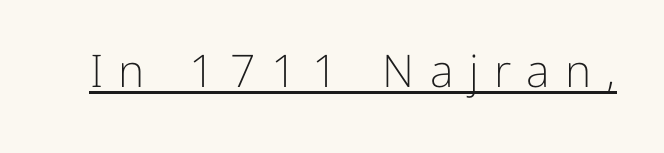
A typesetter would label this face a sans. Loose tracking; the words dissolve into strings of separated letters. A rule runs beneath these lines of type. The letters look calm and open, with moderate or lighter stems. The face used here is proportionally spaced, like ordinary book or web type.
